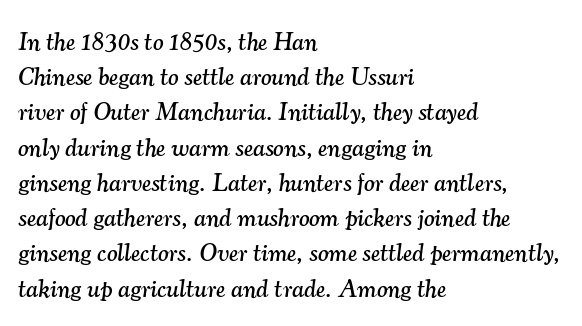
Regarding leading, the lines here are spaced in the standard way. This is oblique type, the kind used for emphasis or titles. Compared with typical body copy, the letter spacing here is the same. Glance below the letters and you will spot only blank space. The lines in this sample share a left origin and differ only in where they stop.
